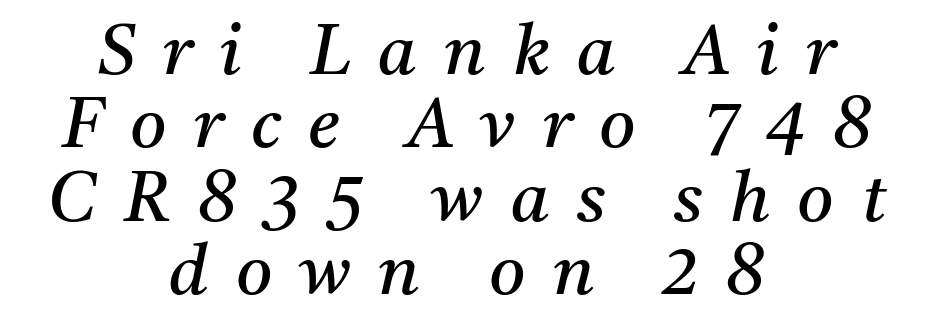
{"serif": "yes", "italic": "yes", "lean": "right", "slant_degrees": 11, "bold": "no", "weight": "regular", "width": "normal", "stroke_contrast": "medium", "x_height": "medium", "monospaced": "no", "underline": "no", "align": "center", "line_spacing": "tight", "line_spacing_ratio": 1.05, "letter_spacing": "wide", "letter_spacing_em": 0.39, "glyph_px": 70}
